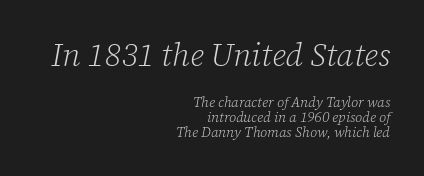
The image shows 32 px light serif type, italic (leaning right); set right-aligned, tight line spacing (1.05x), normal letter spacing, not underlined; the first (top) block is 2.29x larger; low stroke contrast and a medium x-height.
